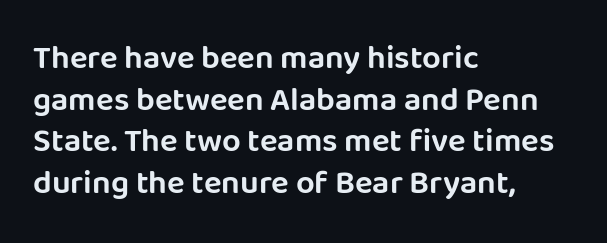
{"serif": "no", "italic": "no", "width": "normal", "stroke_contrast": "low", "x_height": "large", "monospaced": "no", "underline": "no", "align": "left", "line_spacing": "normal", "line_spacing_ratio": 1.26, "letter_spacing": "normal", "letter_spacing_em": 0.0, "glyph_px": 33}
